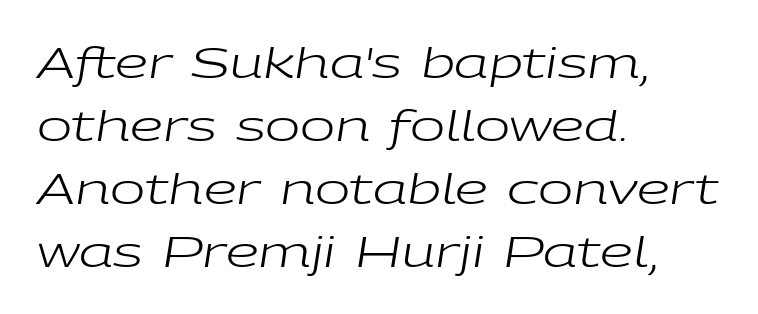
{"italic": "yes", "lean": "right", "slant_degrees": 9, "bold": "no", "weight": "regular", "width": "wide", "stroke_contrast": "low", "x_height": "medium", "monospaced": "no", "underline": "no", "align": "left", "line_spacing": "normal", "line_spacing_ratio": 1.5, "letter_spacing": "normal", "letter_spacing_em": 0.0, "glyph_px": 42}
